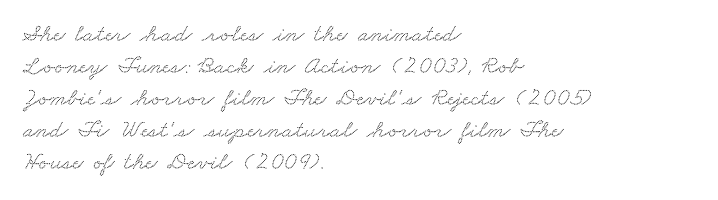
Q: Is the text underlined? A: No.
Q: How is the paragraph aligned? A: Left-aligned.
Q: Is the spacing between letters normal or unusually wide? A: Normal.
Q: Is the spacing between lines tight, normal or loose? A: Normal.
